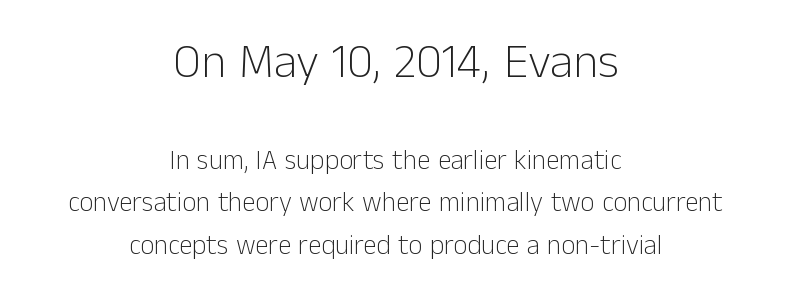
The image shows 48 px light sans-serif type, upright; set centered, normal line spacing (1.56x), normal letter spacing, not underlined; the first (top) block is 1.78x larger; low stroke contrast and a medium x-height.
